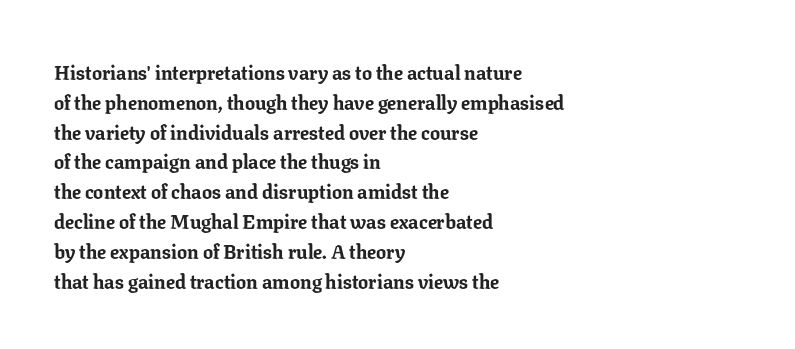
Summary of weight: heavy, a full bold. This sample is left-justified, so line endings fall wherever the words run out. The type sits square on the baseline with zero lean. The lines sit at an ordinary, default distance from one another. A bare baseline throughout the passage. This sample uses plain, unmodified letter spacing.
